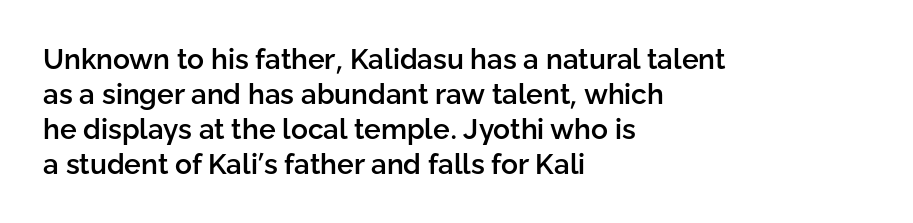
{"serif": "no", "italic": "no", "bold": "semi", "weight": "semibold", "width": "normal", "stroke_contrast": "low", "x_height": "medium", "monospaced": "no", "underline": "no", "align": "left", "line_spacing": "normal", "line_spacing_ratio": 1.25, "letter_spacing": "normal", "letter_spacing_em": 0.0, "glyph_px": 28}
